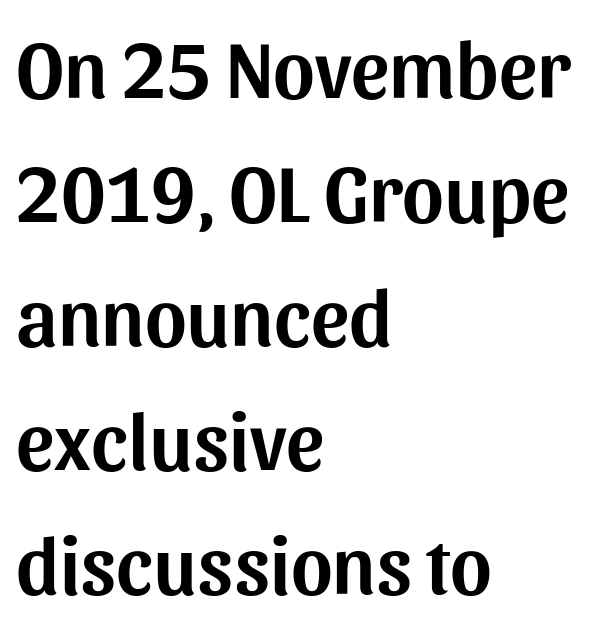
Q: Is the text italic (slanted)? A: No, it is upright.
Q: Is the typeface a serif or a sans-serif typeface? A: Sans-serif.
Q: Is the text underlined? A: No.
Q: How is the paragraph aligned? A: Left-aligned.
Q: Is the spacing between letters normal or unusually wide? A: Normal.
Q: Is the spacing between lines tight, normal or loose? A: Normal.
Q: Width (condensed, normal, or wide)? A: Normal.
Q: Stroke contrast? A: Medium.
Q: x-height? A: Medium.
Q: Monospaced? A: No.
